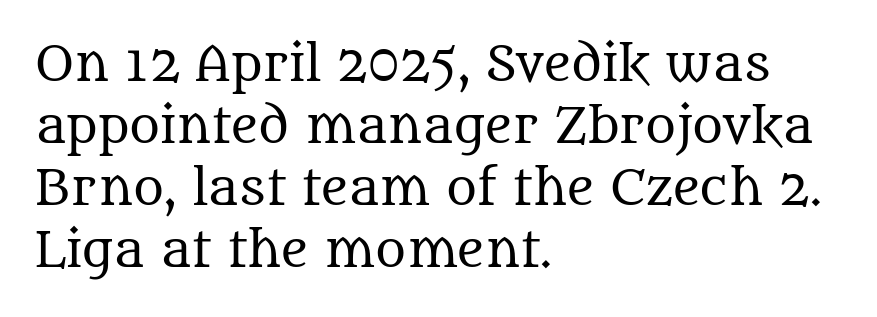
A student would call this left alignment; a typographer would say flush left, rag right. Is this a fixed-width face? No — the glyphs have proportional, varying widths. Any mark beneath the type? The region is blank. Look at the bottom of the vertical strokes: they flare into serifs here.
